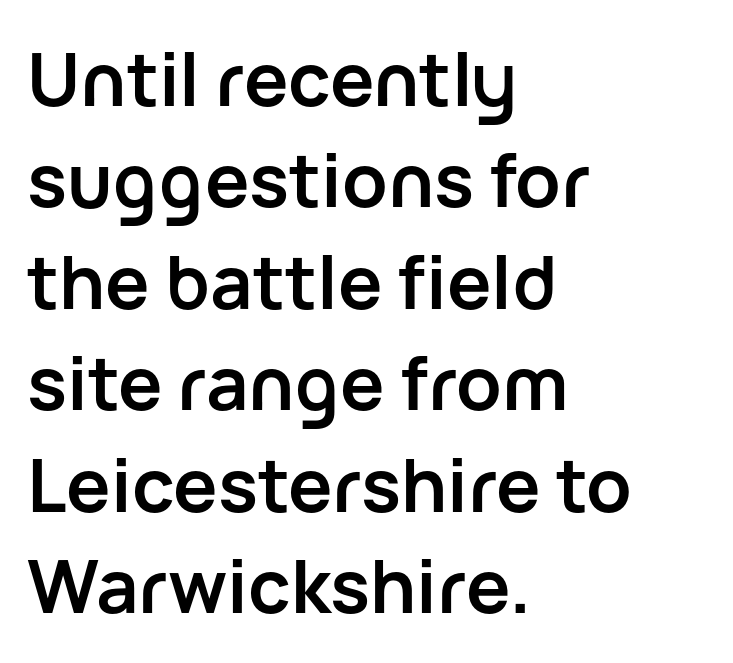
The glyphs in this specimen are sans serif. The face used here is rendered with its standard letterfit. Has an underline been added? It has not. If you measured baseline to baseline, you'd find a middling distance. Emphasis by weight is at full strength: bold.
